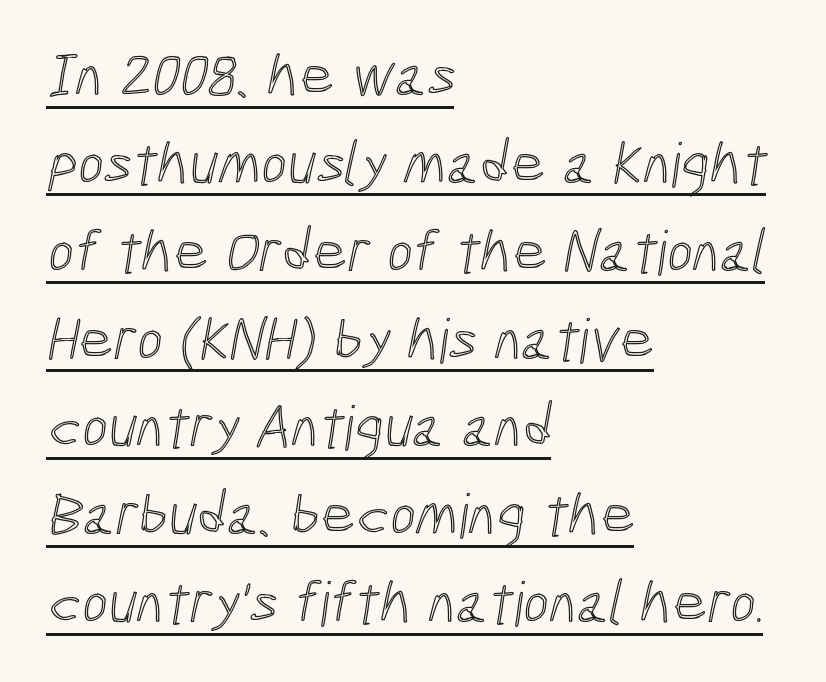
The image shows 61 px condensed type; set left-aligned, normal line spacing (1.44x), normal letter spacing, underlined; a medium x-height.
